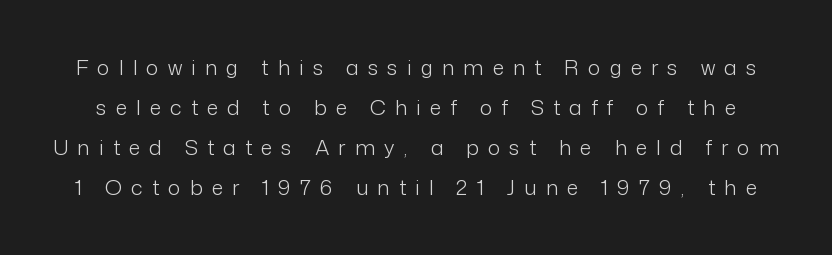
Honestly, the rows look like they've been pulled way apart. You could only call the tracking loose — the letters float apart. Words float on clear page, feet unadorned. Is there any slant? The stems are plumb. The letterforms sit at book weight or below.
